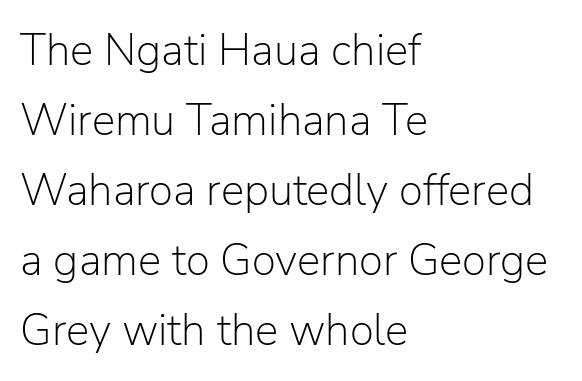
Is the letter spacing exaggerated? No — it looks like the ordinary default. The paragraph shown leans on its left margin. No italicization has been applied; the sample stays upright. The area under the type is left untouched. Serif or sans? Sans — the stroke terminals are bare. You could not count columns in this text — the font is proportionally spaced.
